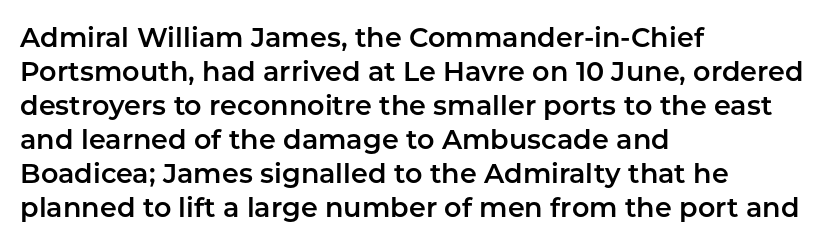
This sample uses plain, unmodified letter spacing. The setting favours the left margin, as ordinary paragraphs usually do. Does the lettering tilt? It doesn't — this is upright. Is there much room between lines? A standard amount, neither cramped nor airy.
